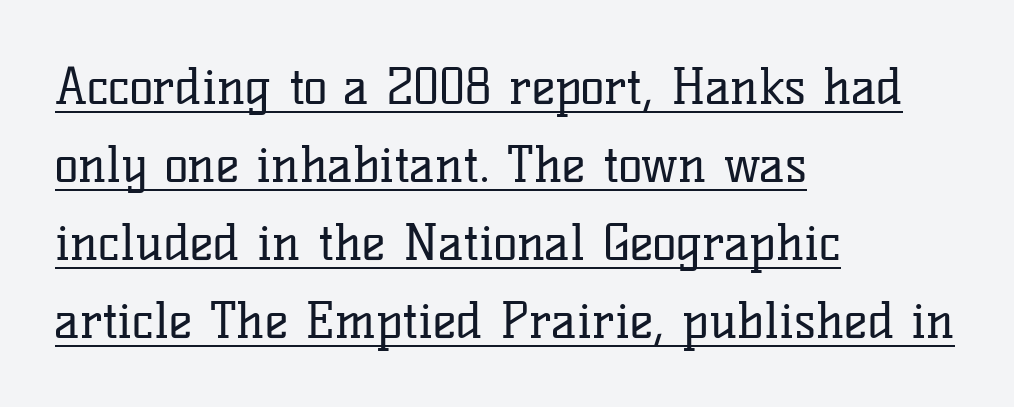
In terms of letterspacing, this is plain default setting. Posture: straight, roman, zero tilt. These lines are rendered in a variable-pitch font. In CSS terms this would be text-align: left.
